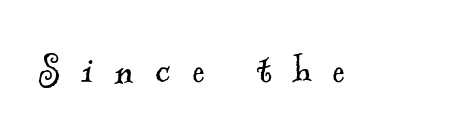
The image shows 47 px light serif type; set unusually wide letter spacing (+0.46 em), not underlined; a small x-height.
